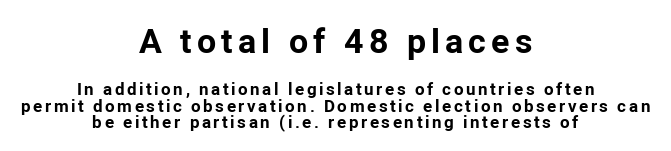
Q: Is the text bold? A: Yes.
Q: Is the text italic (slanted)? A: No, it is upright.
Q: Is the typeface a serif or a sans-serif typeface? A: Sans-serif.
Q: Is the text underlined? A: No.
Q: How is the paragraph aligned? A: Centered.
Q: Is the spacing between lines tight, normal or loose? A: Tight.
Q: Which block of text is set in a larger size, the first (top) or the second (bottom)? A: The first (top) one.
Q: Width (condensed, normal, or wide)? A: Normal.
Q: Stroke contrast? A: Low.
Q: x-height? A: Medium.
Q: Monospaced? A: No.
